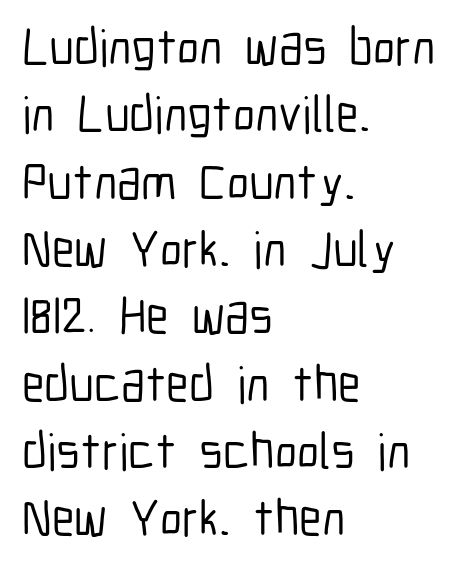
Do the letters lean? They stand straight. Varying glyph widths throughout — classic text-font behaviour. The typeface chosen for these lines omits serifs. Interline gaps are of average width in this sample. This rendering uses left alignment, leaving the right contour irregular. Here the glyphs are tracked normally, forming tight word shapes.
